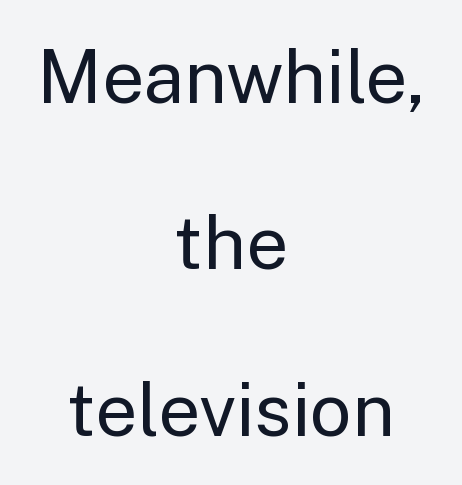
Q: Is the text bold? A: No.
Q: Is the text italic (slanted)? A: No, it is upright.
Q: Is the typeface a serif or a sans-serif typeface? A: Sans-serif.
Q: Is the text underlined? A: No.
Q: How is the paragraph aligned? A: Centered.
Q: Is the spacing between letters normal or unusually wide? A: Normal.
Q: Is the spacing between lines tight, normal or loose? A: Loose.
Q: Width (condensed, normal, or wide)? A: Normal.
Q: Stroke contrast? A: Low.
Q: x-height? A: Medium.
Q: Monospaced? A: No.
